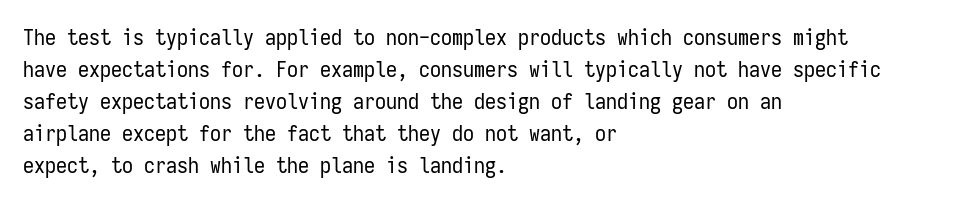
{"italic": "no", "bold": "no", "underline": "no", "align": "left", "line_spacing": "normal", "line_spacing_ratio": 1.46, "letter_spacing": "normal", "letter_spacing_em": 0.0, "glyph_px": 22}
